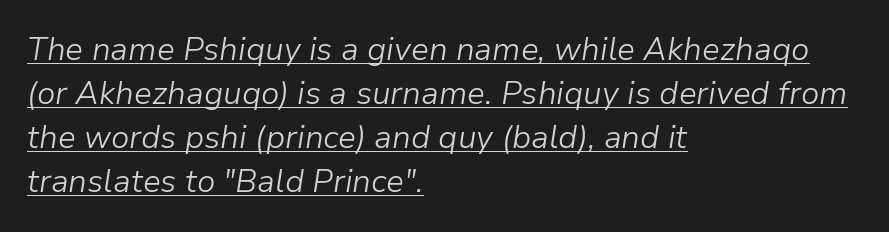
The words here are underlined. Think of a printed novel: that variable character pitch is what you see here. Yep, that's italic — everything's leaning. Standard letterfit; no display-style spreading of the glyphs. Summary of weight: not heavy and not bold. In CSS terms this would be text-align: left.
